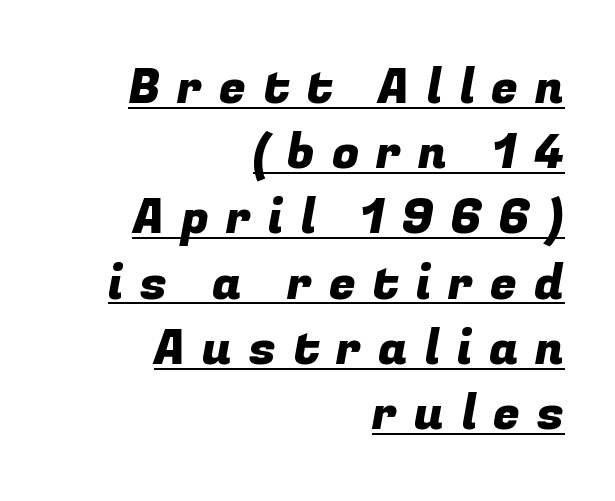
{"serif": "no", "width": "normal", "stroke_contrast": "low", "x_height": "medium", "monospaced": "no", "underline": "yes", "align": "right", "line_spacing": "normal", "line_spacing_ratio": 1.33, "letter_spacing": "wide", "letter_spacing_em": 0.34, "glyph_px": 49}
